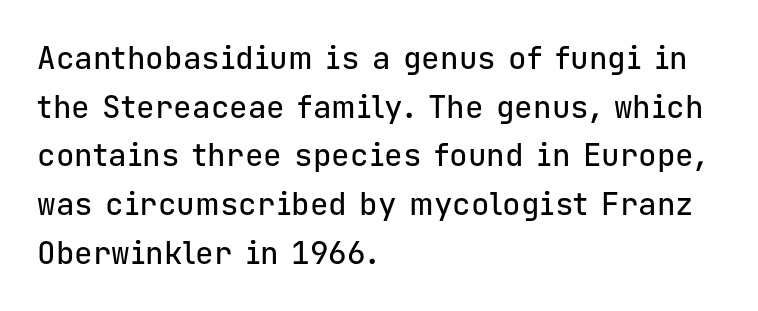
The image shows 31 px sans-serif type, upright, monospaced; set left-aligned, normal line spacing (1.57x), normal letter spacing, not underlined; low stroke contrast and a medium x-height.
